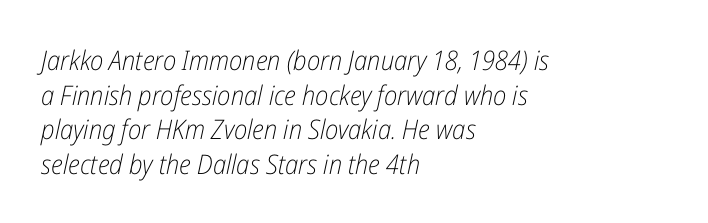
{"italic": "yes", "lean": "right", "slant_degrees": 12, "bold": "no", "underline": "no", "align": "left", "line_spacing": "normal", "line_spacing_ratio": 1.28, "letter_spacing": "normal", "letter_spacing_em": 0.0, "glyph_px": 27}
